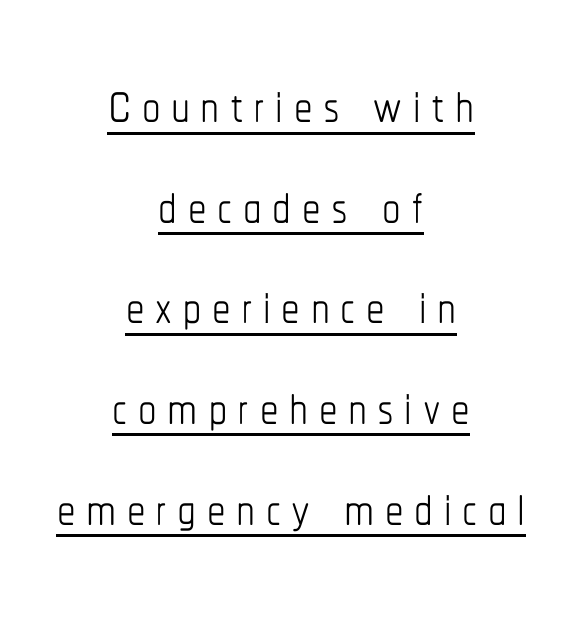
Q: Is the text bold? A: No.
Q: Is the text italic (slanted)? A: No, it is upright.
Q: Is the text underlined? A: Yes.
Q: How is the paragraph aligned? A: Centered.
Q: Is the spacing between lines tight, normal or loose? A: Normal.
Q: Width (condensed, normal, or wide)? A: Condensed.
Q: Stroke contrast? A: Low.
Q: x-height? A: Medium.
Q: Monospaced? A: No.
